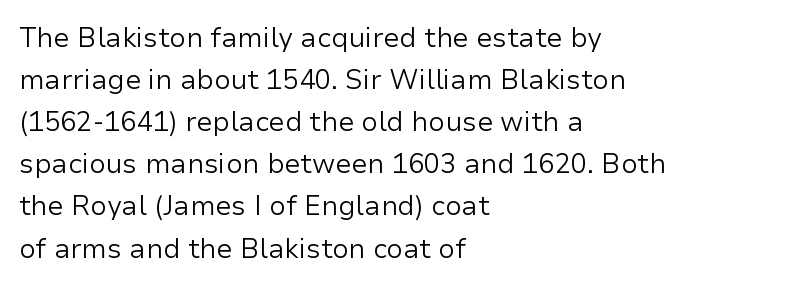
The image shows 27 px text type, upright; set left-aligned, normal line spacing (1.56x), normal letter spacing, not underlined.
